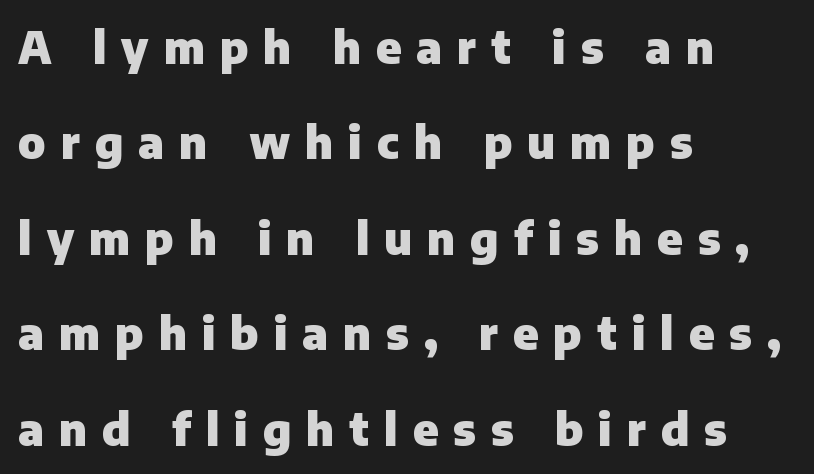
The image shows 44 px heavy sans-serif type, upright; set left-aligned, loose line spacing (2.17x), unusually wide letter spacing (+0.34 em), not underlined; low stroke contrast and a medium x-height.
